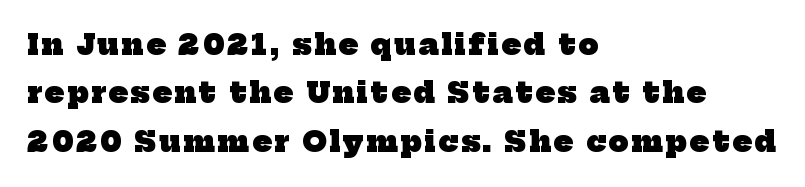
Q: Is the text bold? A: Yes.
Q: Is the typeface a serif or a sans-serif typeface? A: Serif.
Q: Is the text underlined? A: No.
Q: How is the paragraph aligned? A: Left-aligned.
Q: Width (condensed, normal, or wide)? A: Normal.
Q: Stroke contrast? A: Low.
Q: x-height? A: Medium.
Q: Monospaced? A: No.
